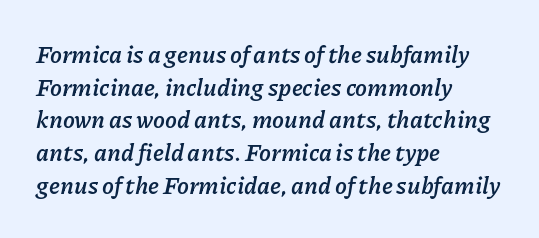
Q: Is the text bold? A: Yes.
Q: Is the text italic (slanted)? A: Yes, it leans right by about 11 degrees.
Q: Is the text underlined? A: No.
Q: How is the paragraph aligned? A: Left-aligned.
Q: Is the spacing between letters normal or unusually wide? A: Normal.
Q: Is the spacing between lines tight, normal or loose? A: Normal.
